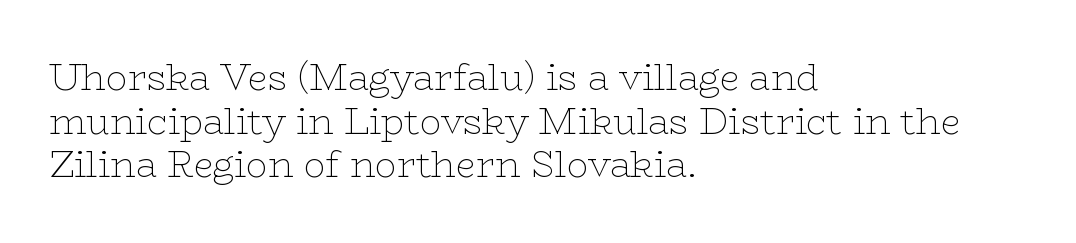
Q: Is the text bold? A: No.
Q: Is the text italic (slanted)? A: No, it is upright.
Q: Is the typeface a serif or a sans-serif typeface? A: Serif.
Q: Is the text underlined? A: No.
Q: How is the paragraph aligned? A: Left-aligned.
Q: Is the spacing between letters normal or unusually wide? A: Normal.
Q: Width (condensed, normal, or wide)? A: Wide.
Q: Stroke contrast? A: Low.
Q: x-height? A: Medium.
Q: Monospaced? A: No.
